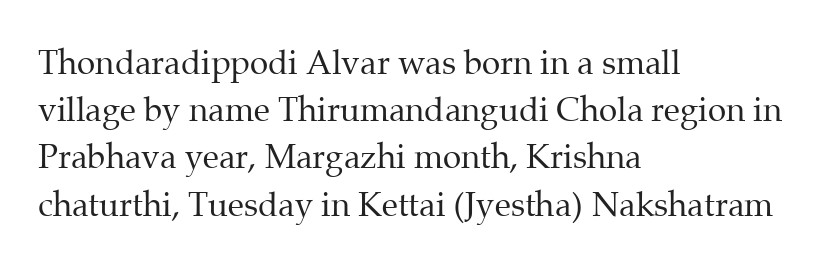
Vertical spacing — default. Check where the strokes stop: tiny serifs finish them off. Which margin do the lines hug? The left one — the right edge is uneven. Check the space under the baseline: it is left empty. Ordinary non-slanted type is in use. Caption: face not bold, strokes unweighted.
